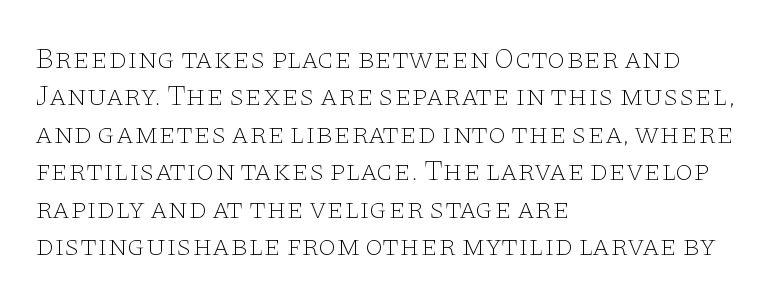
{"serif": "yes", "italic": "no", "bold": "no", "weight": "thin", "width": "wide", "stroke_contrast": "low", "x_height": "large", "monospaced": "no", "underline": "no", "align": "left", "line_spacing": "normal", "line_spacing_ratio": 1.29, "letter_spacing": "normal", "letter_spacing_em": 0.0, "glyph_px": 29}
